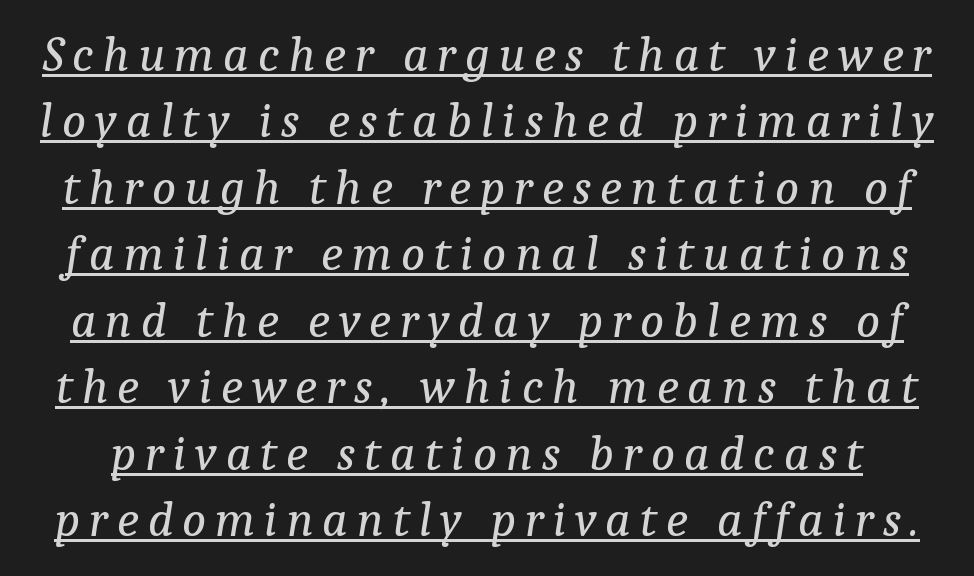
Horizontal bands of white between lines are of average thickness. The rendering applies a slant to the glyphs. The passage shown is typed in a proportional face where columns would drift. Compared with a typical body face, this is equally light or lighter still.
